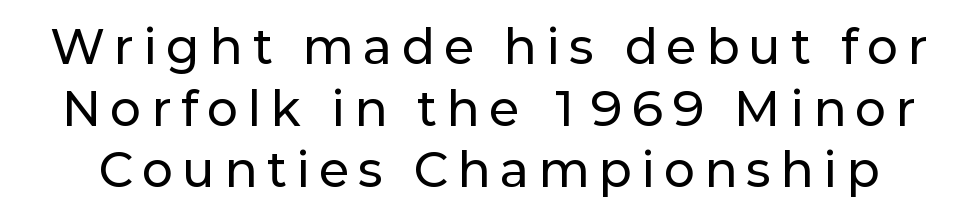
Q: Is the text italic (slanted)? A: No, it is upright.
Q: Is the typeface a serif or a sans-serif typeface? A: Sans-serif.
Q: Is the text underlined? A: No.
Q: Is the spacing between letters normal or unusually wide? A: Unusually wide.
Q: Is the spacing between lines tight, normal or loose? A: Normal.
Q: Width (condensed, normal, or wide)? A: Normal.
Q: Stroke contrast? A: Low.
Q: x-height? A: Medium.
Q: Monospaced? A: No.
